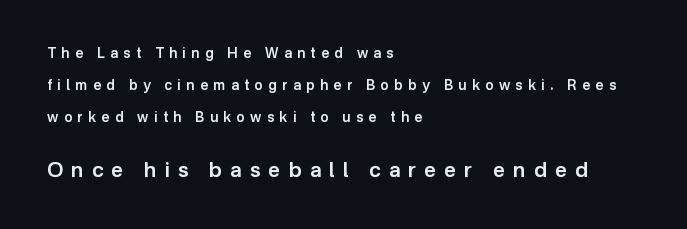
The image shows 21 px text type, upright; set left-aligned, loose line spacing (2.28x), unusually wide letter spacing (+0.38 em), not underlined; the second (bottom) block is 1.5x larger.
